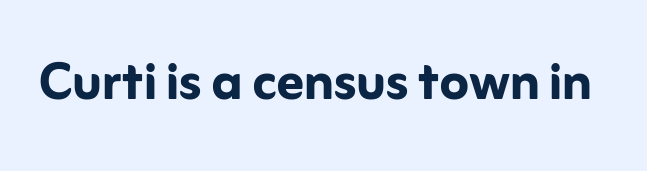
Here the designer chose a conventional face with non-uniform glyph widths. What weight is shown? A full bold with thick strokes. Descenders are the only things crossing below the line. When letters stand straight like this, we call the style roman or upright. Spacing between characters is what you'd get straight out of the box.
